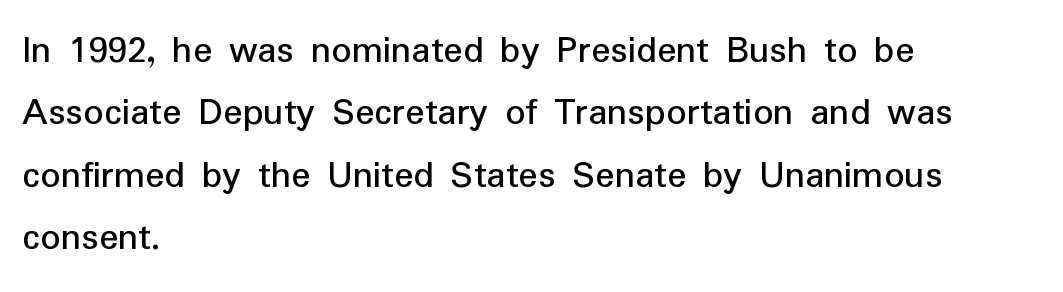
{"serif": "no", "italic": "no", "width": "normal", "stroke_contrast": "low", "x_height": "medium", "monospaced": "no", "underline": "no", "align": "left", "line_spacing": "normal", "line_spacing_ratio": 1.56, "letter_spacing": "normal", "letter_spacing_em": 0.0, "glyph_px": 40}
